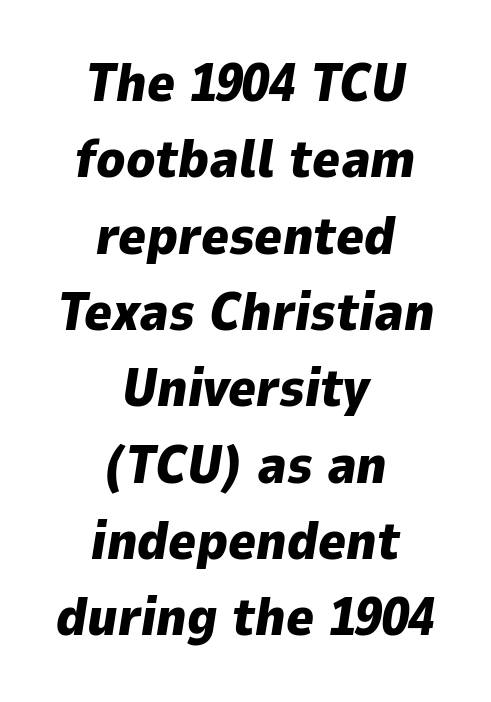
The image shows 53 px heavy type, italic (leaning right); set centered, normal line spacing (1.44x), normal letter spacing, not underlined; low stroke contrast and a medium x-height.
